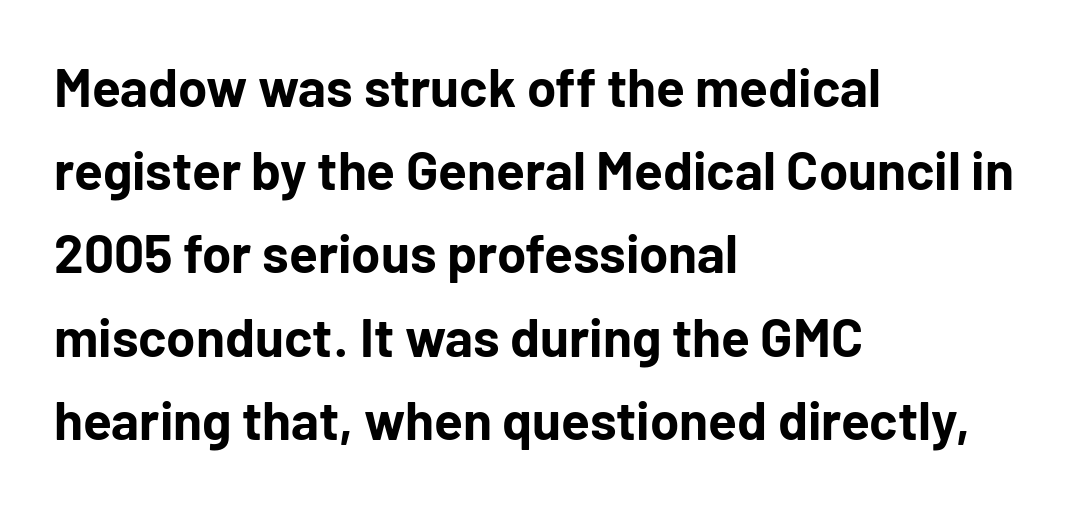
{"serif": "no", "italic": "no", "bold": "yes", "weight": "bold", "width": "normal", "stroke_contrast": "low", "x_height": "medium", "monospaced": "no", "underline": "no", "align": "left", "line_spacing": "normal", "line_spacing_ratio": 1.57, "letter_spacing": "normal", "letter_spacing_em": 0.0, "glyph_px": 53}
